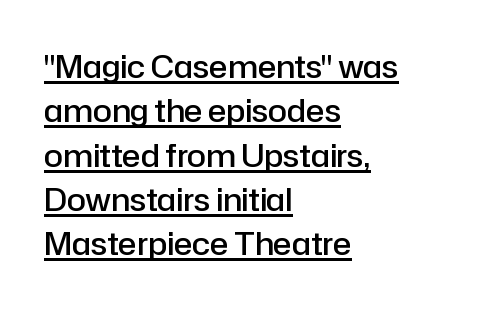
The image shows 31 px semibold sans-serif type, upright; set left-aligned, normal line spacing (1.43x), normal letter spacing, underlined; low stroke contrast and a medium x-height.
